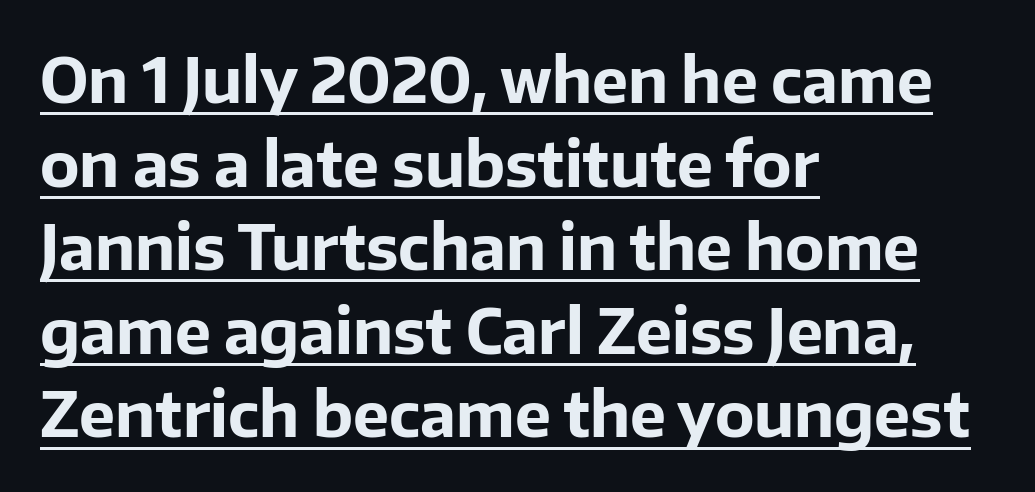
Check where the strokes stop: nothing finishes them off — pure sans. It's the straight-up-and-down kind of type. Is the type bold? Yes — the strokes are clearly thick and heavy. A typesetter would call this leading conventional body-copy spacing. Character widths vary here, with narrow letters taking less room than wide ones. Nobody touched the tracking dial on this one.
